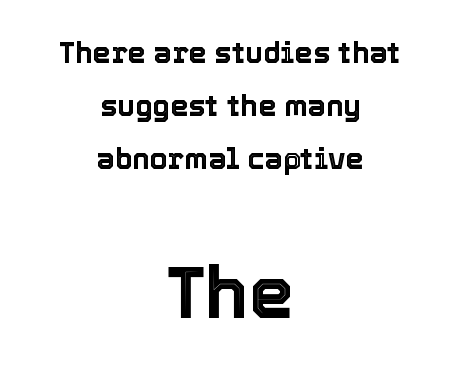
Q: Is the text italic (slanted)? A: No, it is upright.
Q: Is the text underlined? A: No.
Q: How is the paragraph aligned? A: Centered.
Q: Is the spacing between letters normal or unusually wide? A: Normal.
Q: Which block of text is set in a larger size, the first (top) or the second (bottom)? A: The second (bottom) one.
Q: Width (condensed, normal, or wide)? A: Normal.
Q: x-height? A: Medium.
Q: Monospaced? A: No.
